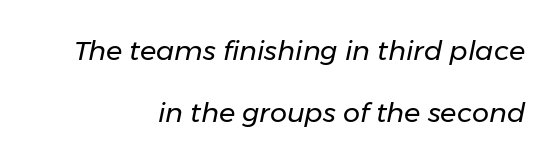
You could call the tracking neutral — neither tight nor loose. Quick note: italic. Summary of vertical rhythm: relaxed, with wide interline spacing. Nobody drew a line under any word here.
